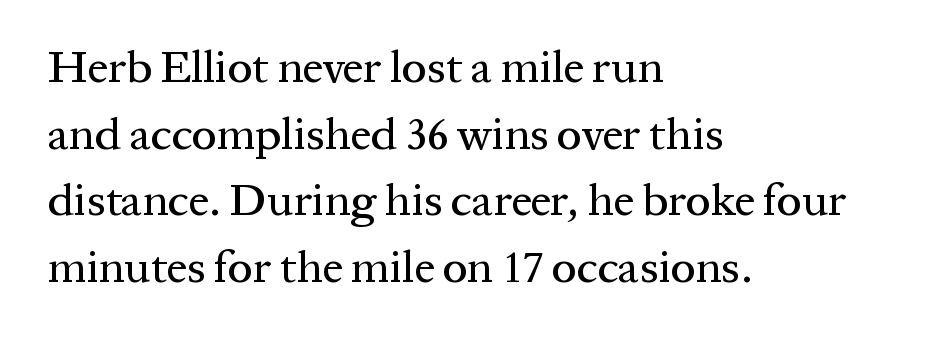
Q: Is the text italic (slanted)? A: No, it is upright.
Q: Is the typeface a serif or a sans-serif typeface? A: Serif.
Q: Is the text underlined? A: No.
Q: How is the paragraph aligned? A: Left-aligned.
Q: Is the spacing between letters normal or unusually wide? A: Normal.
Q: Is the spacing between lines tight, normal or loose? A: Normal.
Q: Width (condensed, normal, or wide)? A: Normal.
Q: Stroke contrast? A: Medium.
Q: x-height? A: Medium.
Q: Monospaced? A: No.
